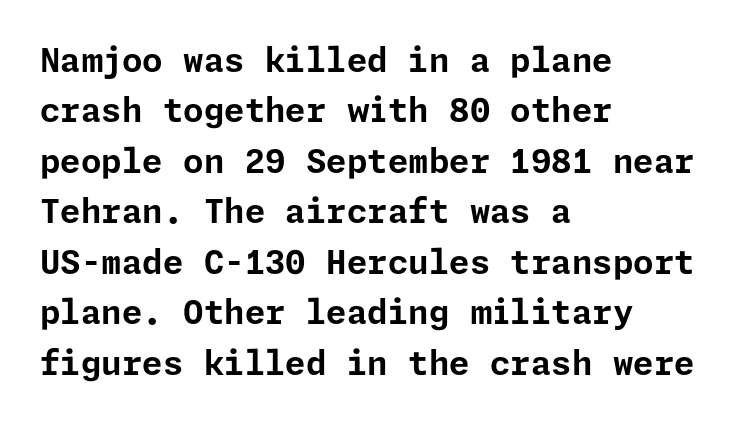
The image shows 33 px bold sans-serif type, upright; set left-aligned, normal line spacing (1.53x), normal letter spacing, not underlined; low stroke contrast and a medium x-height.
